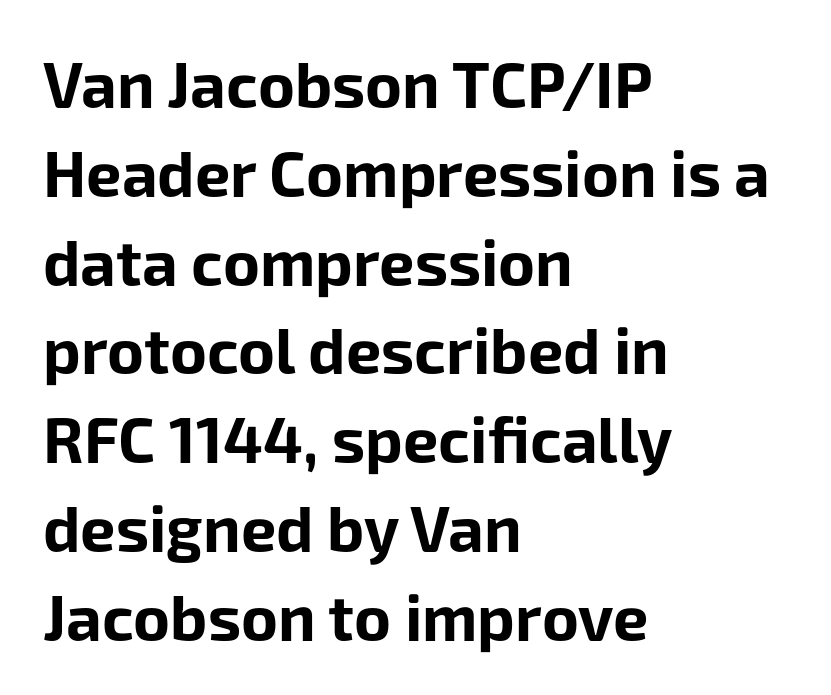
Q: Is the text bold? A: Yes.
Q: Is the text italic (slanted)? A: No, it is upright.
Q: Is the typeface a serif or a sans-serif typeface? A: Sans-serif.
Q: Is the text underlined? A: No.
Q: How is the paragraph aligned? A: Left-aligned.
Q: Is the spacing between letters normal or unusually wide? A: Normal.
Q: Is the spacing between lines tight, normal or loose? A: Normal.
Q: Width (condensed, normal, or wide)? A: Normal.
Q: Stroke contrast? A: Low.
Q: x-height? A: Medium.
Q: Monospaced? A: No.
